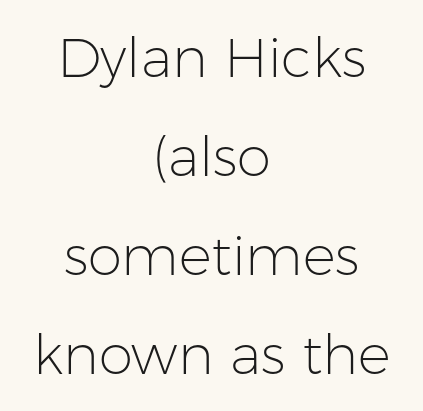
Notice how the passage keeps no hard edge, just a central spine. Bold? No — there's no thickening of the strokes. The passage shown is typeset with a sans-serif family. Look at the tracking — it's just the regular setting, nothing added. You could not count columns in this text — the font is proportionally spaced.
